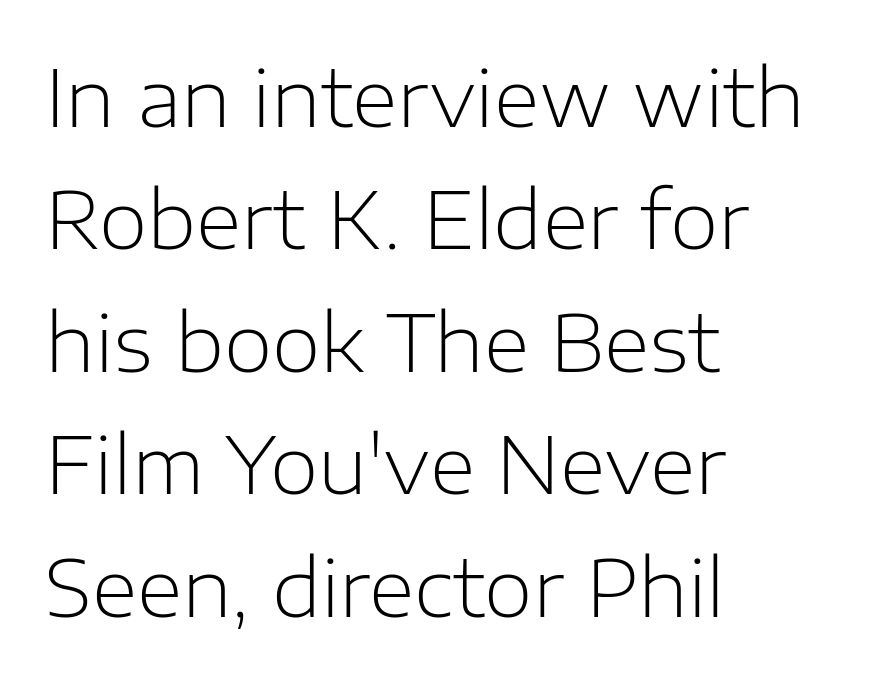
The image shows 79 px light sans-serif type, upright; set left-aligned, normal line spacing (1.55x), normal letter spacing, not underlined; low stroke contrast and a medium x-height.
